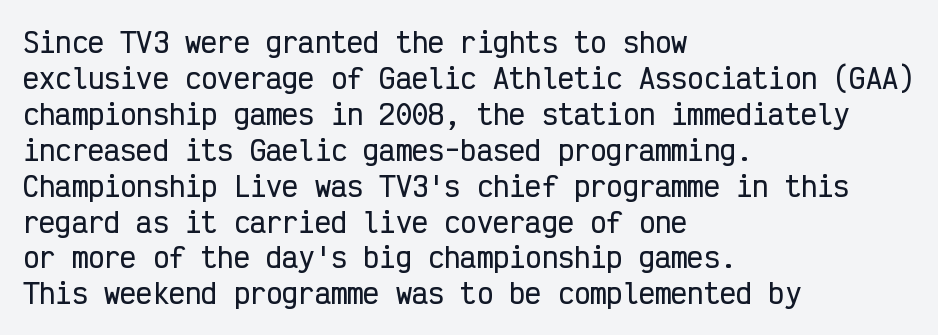
{"italic": "no", "underline": "no", "align": "left", "line_spacing": "normal", "line_spacing_ratio": 1.33, "letter_spacing": "normal", "letter_spacing_em": 0.0, "glyph_px": 27}
